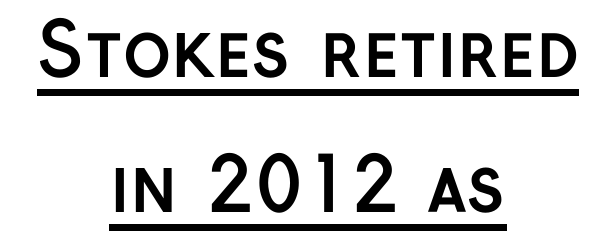
Q: Is the text bold? A: Yes.
Q: Is the text italic (slanted)? A: No, it is upright.
Q: Is the typeface a serif or a sans-serif typeface? A: Sans-serif.
Q: Is the text underlined? A: Yes.
Q: How is the paragraph aligned? A: Centered.
Q: Is the spacing between letters normal or unusually wide? A: Normal.
Q: Width (condensed, normal, or wide)? A: Normal.
Q: Stroke contrast? A: Low.
Q: x-height? A: Medium.
Q: Monospaced? A: No.
